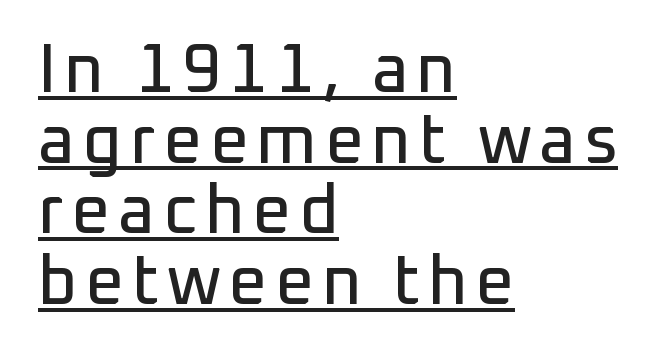
The letters advance in unequal steps, a hallmark of proportional type. Notice how descenders almost collide with the ascenders below — that's tight leading. What kind of face is this? One without serifs — a sans. Each line of the rendering has a horizontal stroke beneath the glyphs.
